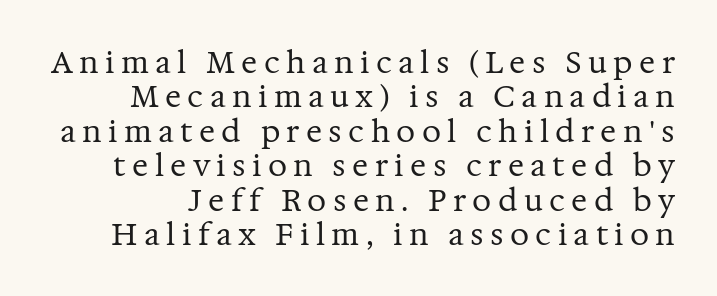
{"serif": "yes", "italic": "no", "bold": "no", "weight": "regular", "width": "normal", "stroke_contrast": "medium", "x_height": "medium", "monospaced": "no", "underline": "no", "line_spacing": "tight", "line_spacing_ratio": 1.15, "letter_spacing": "wide", "letter_spacing_em": 0.21, "glyph_px": 30}
